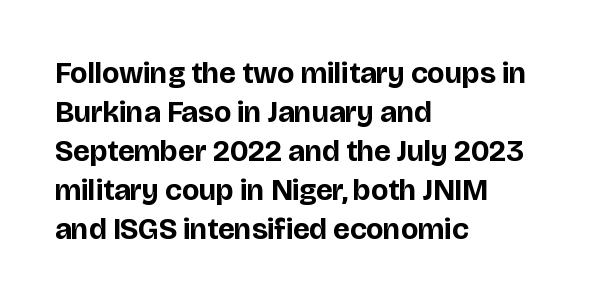
{"serif": "no", "italic": "no", "bold": "yes", "weight": "bold", "width": "normal", "stroke_contrast": "low", "x_height": "large", "monospaced": "no", "underline": "no", "align": "left", "line_spacing": "normal", "line_spacing_ratio": 1.3, "letter_spacing": "normal", "letter_spacing_em": 0.0, "glyph_px": 30}
